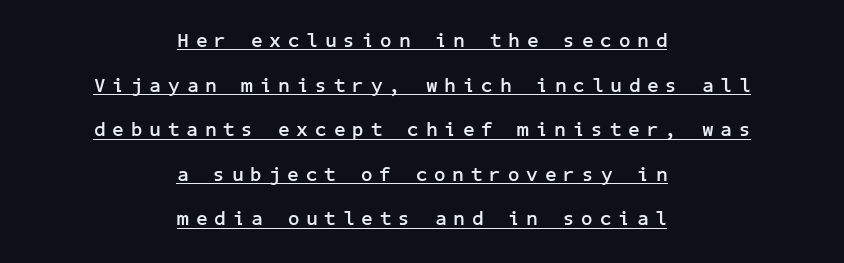
Has an underline been added? It has. I'd describe the lettering as bold — thick and assertive. If you drew a line through each stem, it would be perfectly vertical. Characters follow at a spacing far wider than the type designer built in. Leading: increased. The passage is arranged like a title page — every line centered.
